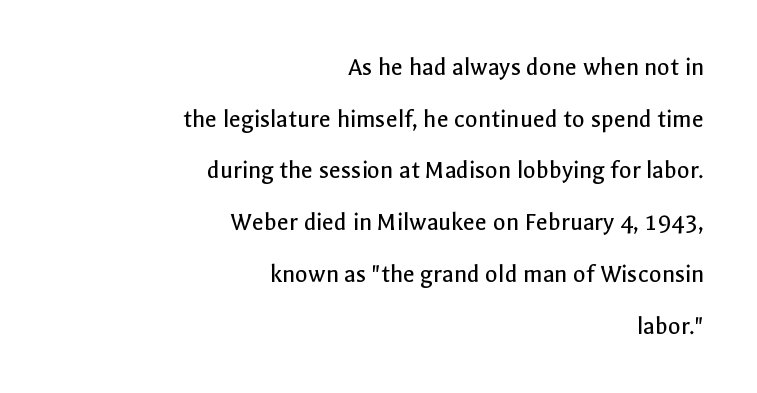
The image shows 26 px text type, upright; set right-aligned, loose line spacing (1.99x), normal letter spacing, not underlined.
